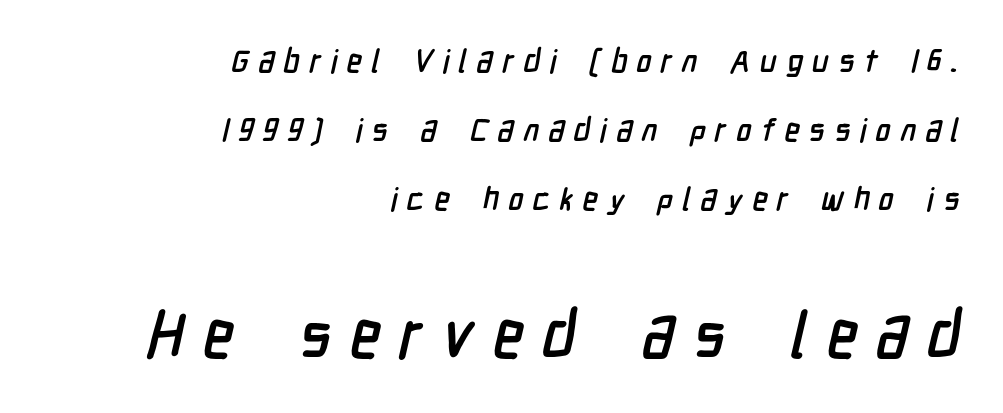
The following chunk of copy outweighs the initial chunk in type size. Grotesque or geometric, the face here clearly has no serifs. This sample has the flowing, uneven cadence of proportional lettering. Short note: letters widely spaced.
